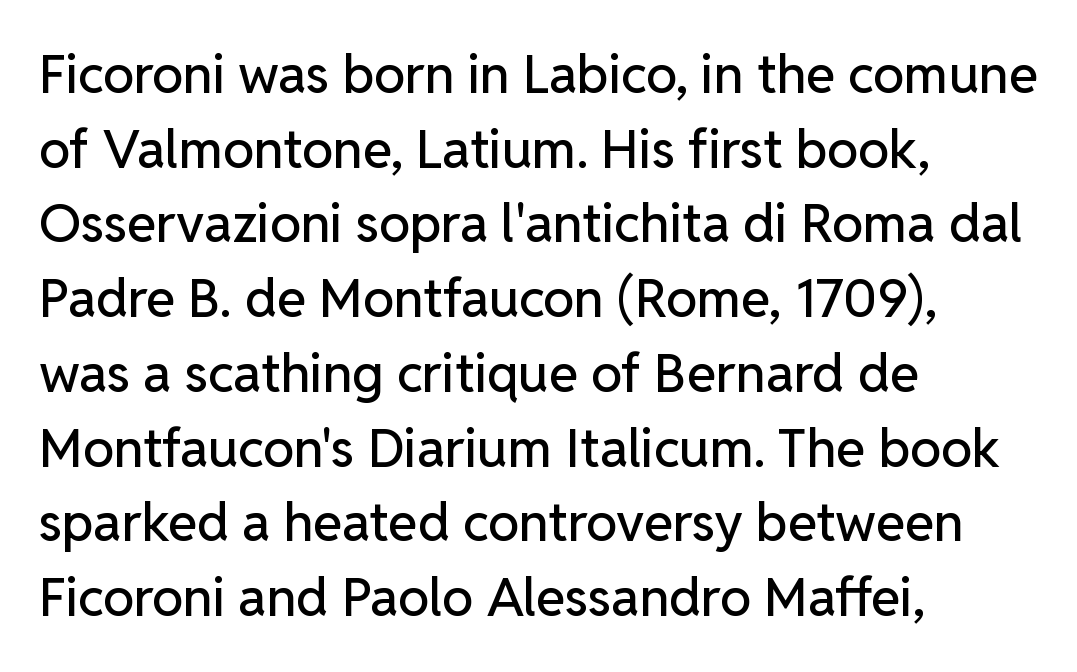
{"serif": "no", "italic": "no", "width": "normal", "stroke_contrast": "low", "x_height": "medium", "monospaced": "no", "underline": "no", "align": "left", "line_spacing": "normal", "line_spacing_ratio": 1.41, "letter_spacing": "normal", "letter_spacing_em": 0.0, "glyph_px": 53}
